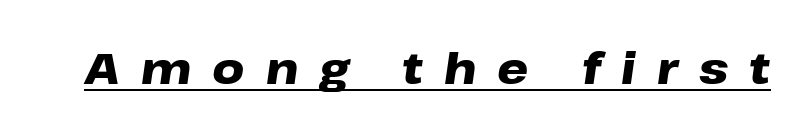
{"italic": "yes", "lean": "right", "slant_degrees": 8, "bold": "yes", "weight": "heavy", "width": "wide", "stroke_contrast": "low", "x_height": "medium", "monospaced": "no", "underline": "yes", "letter_spacing": "wide", "letter_spacing_em": 0.48, "glyph_px": 44}
